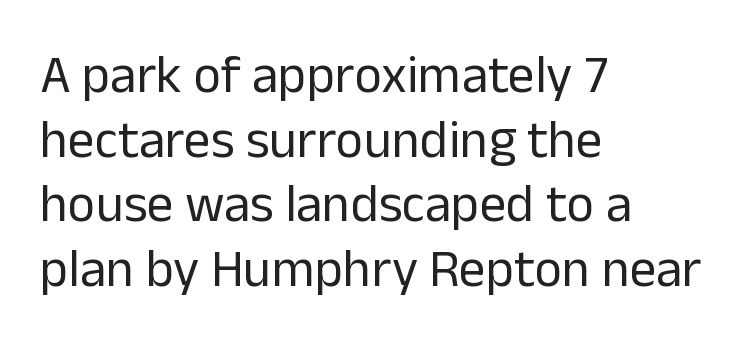
{"serif": "no", "italic": "no", "bold": "no", "weight": "regular", "width": "normal", "stroke_contrast": "low", "x_height": "medium", "monospaced": "no", "underline": "no", "align": "left", "line_spacing_ratio": 1.22, "letter_spacing": "normal", "letter_spacing_em": 0.0, "glyph_px": 53}
